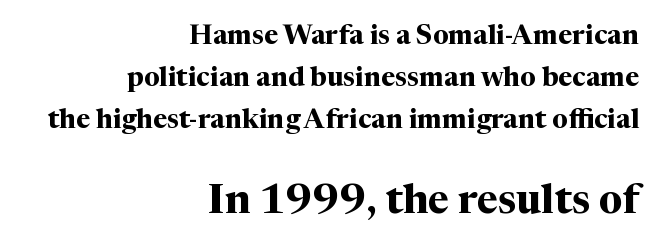
{"serif": "yes", "italic": "no", "bold": "yes", "weight": "bold", "width": "normal", "stroke_contrast": "medium", "x_height": "medium", "monospaced": "no", "underline": "no", "align": "right", "line_spacing": "normal", "line_spacing_ratio": 1.55, "letter_spacing": "normal", "letter_spacing_em": 0.0, "larger_block": "second", "size_ratio": 1.52, "glyph_px": 41}
